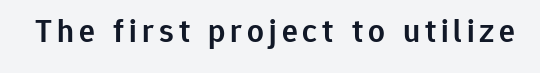
Q: Is the text bold? A: Semi-bold.
Q: Is the text italic (slanted)? A: No, it is upright.
Q: Is the typeface a serif or a sans-serif typeface? A: Sans-serif.
Q: Is the text underlined? A: No.
Q: Width (condensed, normal, or wide)? A: Normal.
Q: Stroke contrast? A: Low.
Q: x-height? A: Medium.
Q: Monospaced? A: No.
